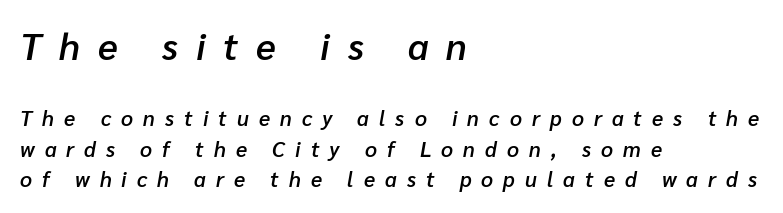
Q: Is the text bold? A: Semi-bold.
Q: Is the text italic (slanted)? A: Yes, it leans right by about 10 degrees.
Q: Is the text underlined? A: No.
Q: How is the paragraph aligned? A: Left-aligned.
Q: Is the spacing between letters normal or unusually wide? A: Unusually wide.
Q: Is the spacing between lines tight, normal or loose? A: Normal.
Q: Which block of text is set in a larger size, the first (top) or the second (bottom)? A: The first (top) one.
Q: Width (condensed, normal, or wide)? A: Normal.
Q: Stroke contrast? A: Low.
Q: x-height? A: Medium.
Q: Monospaced? A: No.
